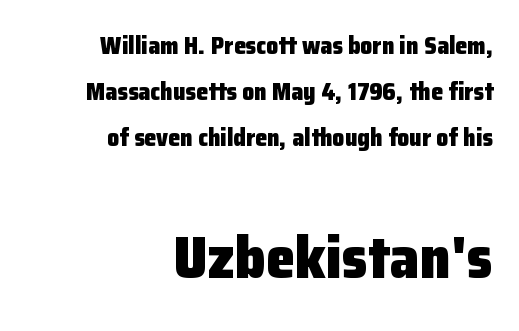
Q: Is the text bold? A: Yes.
Q: Is the text italic (slanted)? A: No, it is upright.
Q: Is the typeface a serif or a sans-serif typeface? A: Sans-serif.
Q: Is the text underlined? A: No.
Q: How is the paragraph aligned? A: Right-aligned.
Q: Is the spacing between letters normal or unusually wide? A: Normal.
Q: Is the spacing between lines tight, normal or loose? A: Loose.
Q: Which block of text is set in a larger size, the first (top) or the second (bottom)? A: The second (bottom) one.
Q: Width (condensed, normal, or wide)? A: Normal.
Q: Stroke contrast? A: Low.
Q: x-height? A: Medium.
Q: Monospaced? A: No.
